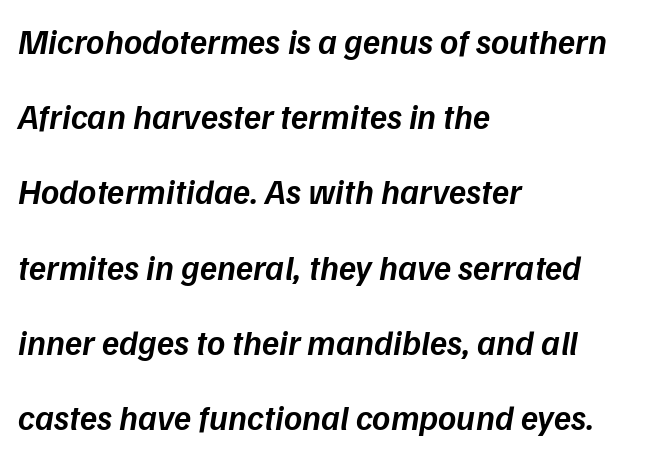
Q: Is the text bold? A: Semi-bold.
Q: Is the text italic (slanted)? A: Yes, it leans right by about 9 degrees.
Q: Is the text underlined? A: No.
Q: How is the paragraph aligned? A: Left-aligned.
Q: Is the spacing between letters normal or unusually wide? A: Normal.
Q: Is the spacing between lines tight, normal or loose? A: Loose.
Q: Width (condensed, normal, or wide)? A: Normal.
Q: Stroke contrast? A: Low.
Q: x-height? A: Medium.
Q: Monospaced? A: No.
